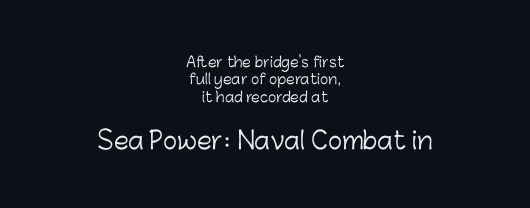
Q: Is the text bold? A: No.
Q: Is the text italic (slanted)? A: No, it is upright.
Q: Is the text underlined? A: No.
Q: How is the paragraph aligned? A: Centered.
Q: Is the spacing between letters normal or unusually wide? A: Normal.
Q: Is the spacing between lines tight, normal or loose? A: Normal.
Q: Which block of text is set in a larger size, the first (top) or the second (bottom)? A: The second (bottom) one.
